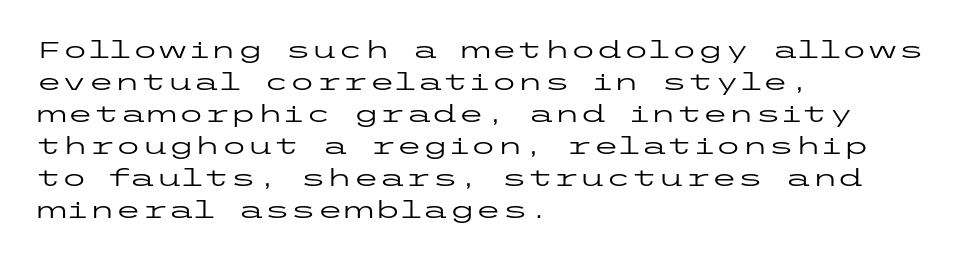
A bare baseline throughout the passage. Does the lettering tilt? It doesn't — this is upright. Leftover space on each line is placed entirely after the last word. Regarding leading, the lines here are spaced in the standard way. Inter-character spacing is left at the font's built-in metrics. Compared with a typical body face, this is equally light or lighter still.
